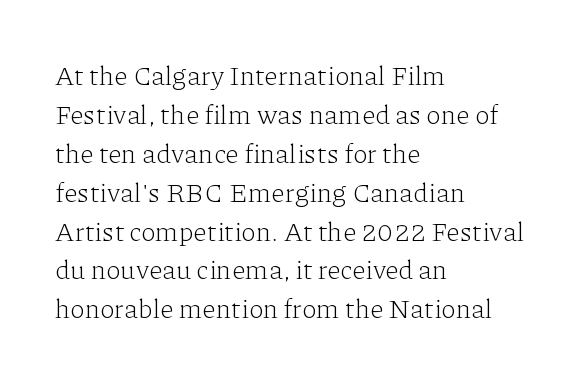
The image shows 27 px text type, upright; set left-aligned, normal line spacing (1.44x), normal letter spacing, not underlined.
